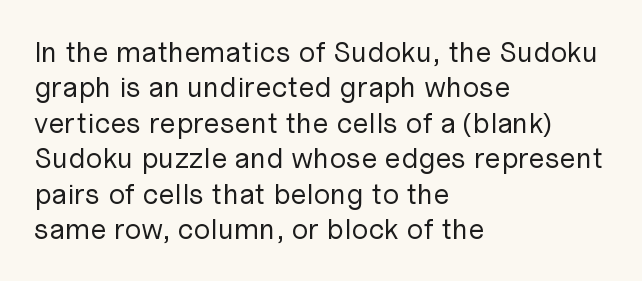
Q: Is the text bold? A: No.
Q: Is the text italic (slanted)? A: No, it is upright.
Q: Is the typeface a serif or a sans-serif typeface? A: Sans-serif.
Q: Is the text underlined? A: No.
Q: How is the paragraph aligned? A: Left-aligned.
Q: Is the spacing between letters normal or unusually wide? A: Normal.
Q: Width (condensed, normal, or wide)? A: Normal.
Q: Stroke contrast? A: Low.
Q: x-height? A: Medium.
Q: Monospaced? A: No.
